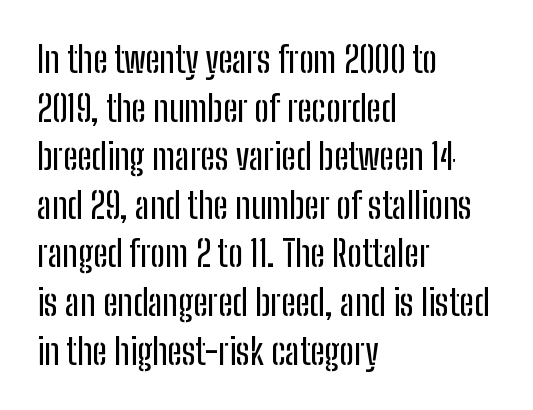
{"serif": "no", "italic": "no", "width": "condensed", "stroke_contrast": "low", "x_height": "medium", "monospaced": "no", "underline": "no", "align": "left", "line_spacing": "normal", "line_spacing_ratio": 1.35, "letter_spacing": "normal", "letter_spacing_em": 0.0, "glyph_px": 36}
